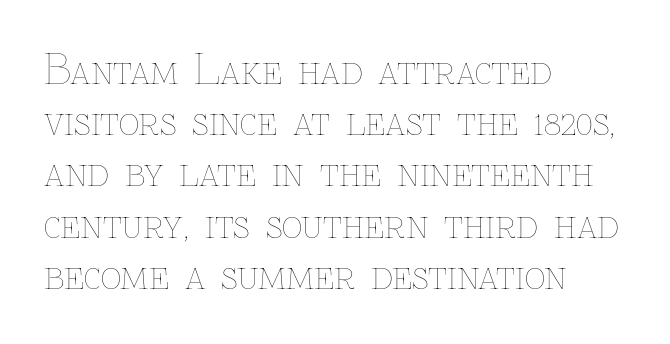
The image shows 40 px thin type, upright; set left-aligned, normal line spacing (1.28x), normal letter spacing, not underlined; low stroke contrast and a medium x-height.
